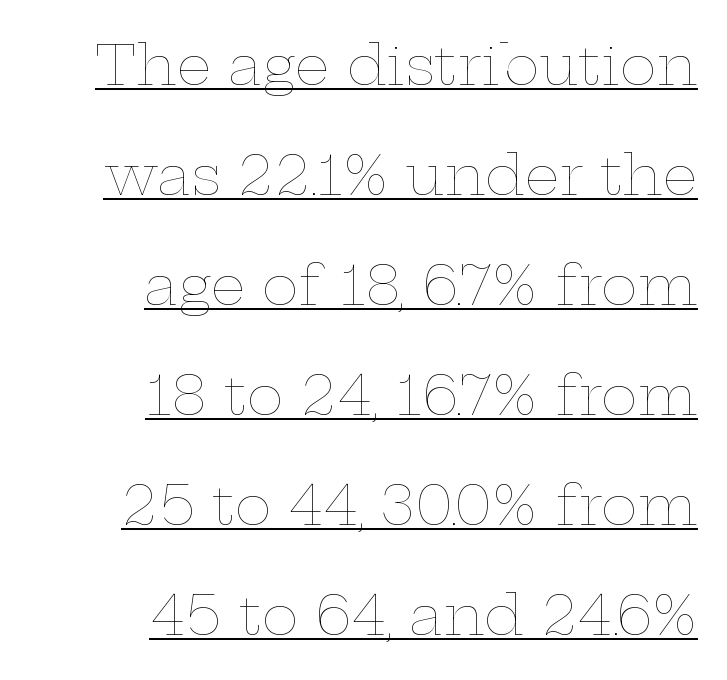
The image shows 55 px thin, wide type, upright; set right-aligned, loose line spacing (2.0x), normal letter spacing, underlined; low stroke contrast and a medium x-height.
